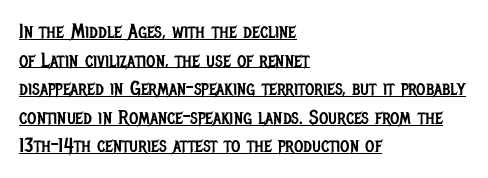
The image shows 20 px text type, upright; set left-aligned, normal line spacing (1.43x), normal letter spacing, underlined.
